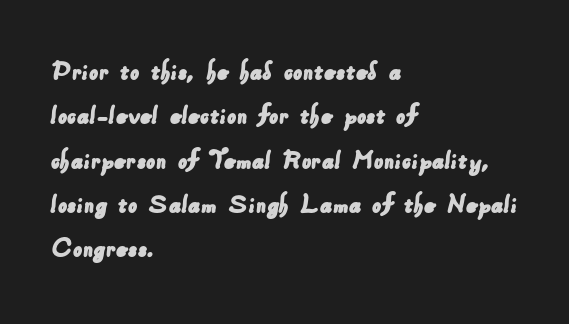
Q: Is the typeface a serif or a sans-serif typeface? A: Sans-serif.
Q: Is the text underlined? A: No.
Q: How is the paragraph aligned? A: Left-aligned.
Q: Is the spacing between letters normal or unusually wide? A: Normal.
Q: Is the spacing between lines tight, normal or loose? A: Normal.
Q: Width (condensed, normal, or wide)? A: Normal.
Q: Stroke contrast? A: Low.
Q: x-height? A: Small.
Q: Monospaced? A: No.
